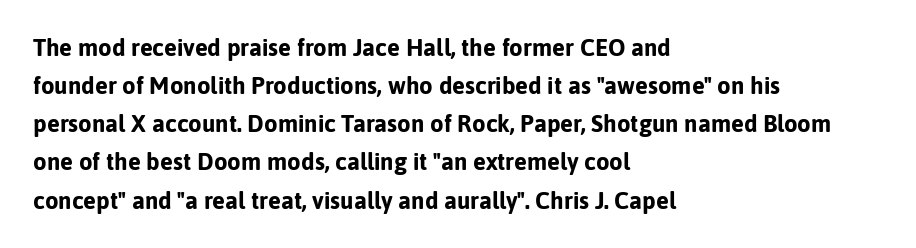
{"italic": "no", "bold": "yes", "underline": "no", "align": "left", "line_spacing": "normal", "line_spacing_ratio": 1.59, "letter_spacing": "normal", "letter_spacing_em": 0.0, "glyph_px": 24}
